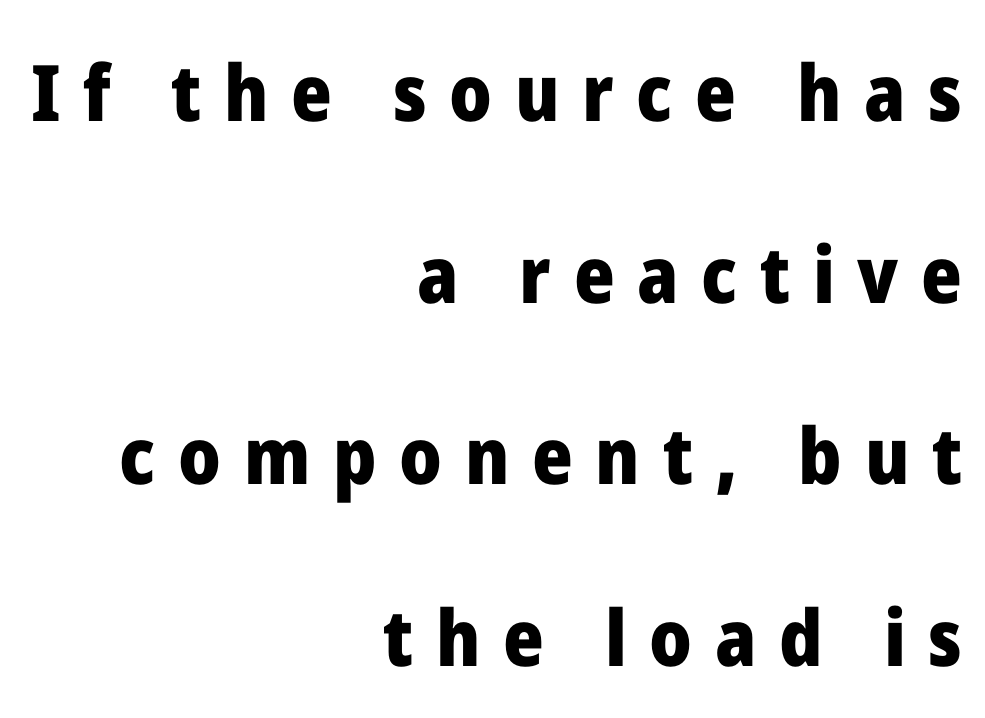
The image shows 78 px heavy sans-serif type, upright; set right-aligned, loose line spacing (2.33x), unusually wide letter spacing (+0.29 em), not underlined; low stroke contrast and a medium x-height.
